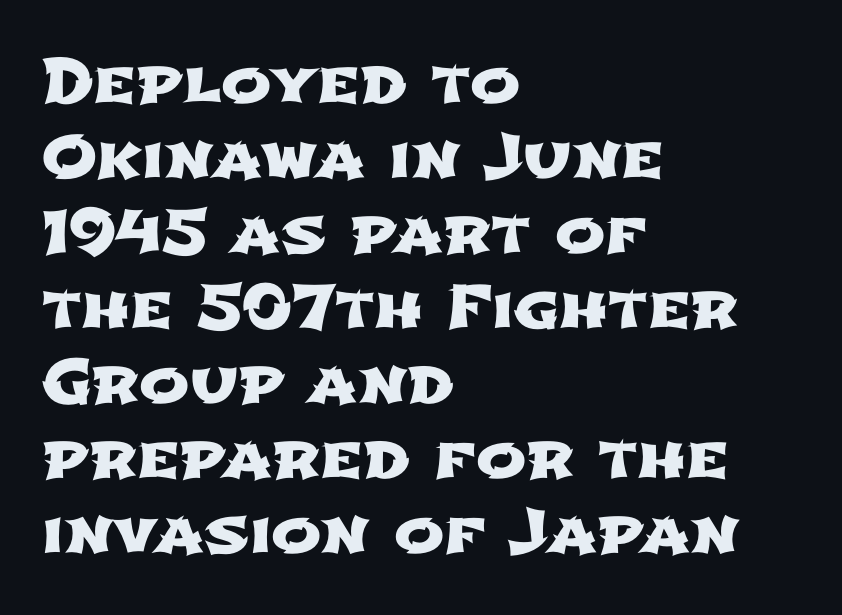
Q: Is the typeface a serif or a sans-serif typeface? A: Sans-serif.
Q: Is the text underlined? A: No.
Q: How is the paragraph aligned? A: Left-aligned.
Q: Is the spacing between letters normal or unusually wide? A: Normal.
Q: Is the spacing between lines tight, normal or loose? A: Normal.
Q: Width (condensed, normal, or wide)? A: Wide.
Q: Stroke contrast? A: Low.
Q: x-height? A: Medium.
Q: Monospaced? A: No.
